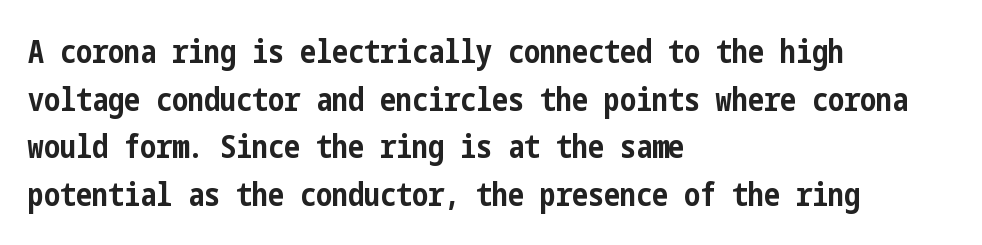
Q: Is the text bold? A: Yes.
Q: Is the text italic (slanted)? A: No, it is upright.
Q: Is the typeface a serif or a sans-serif typeface? A: Sans-serif.
Q: Is the text underlined? A: No.
Q: How is the paragraph aligned? A: Left-aligned.
Q: Is the spacing between letters normal or unusually wide? A: Normal.
Q: Is the spacing between lines tight, normal or loose? A: Normal.
Q: Width (condensed, normal, or wide)? A: Condensed.
Q: Stroke contrast? A: Low.
Q: x-height? A: Medium.
